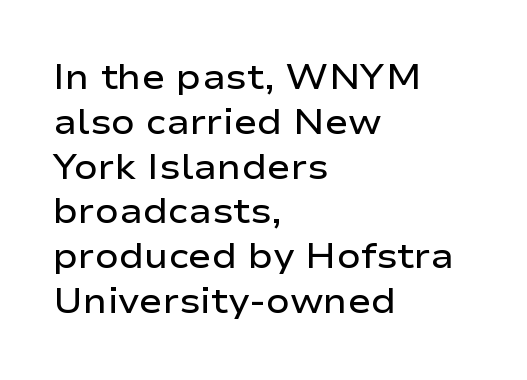
Does the type have serifs? No, each stem ends abruptly. Every row of glyphs begins at an identical x-position on the left. These lines are rendered in a variable-pitch font. Nobody touched the tracking dial on this one. The lettering stays uniformly vertical, giving the passage a roman look.
